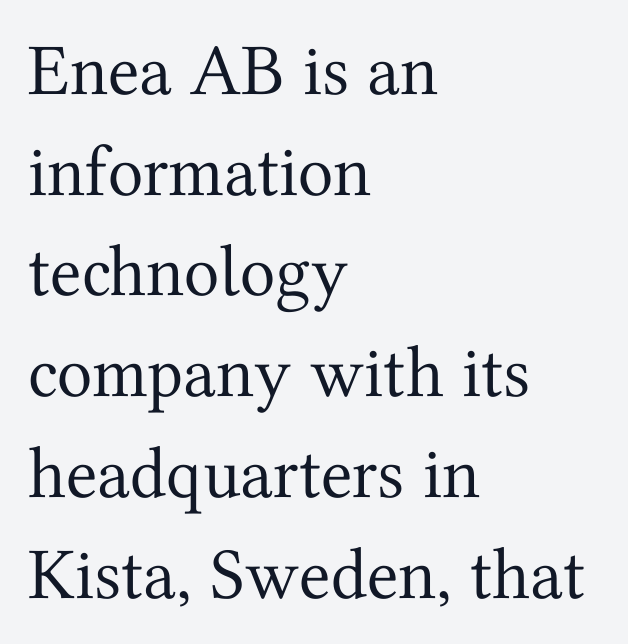
Quick note: interline space is typical. The rag falls on the right side of this text block. Italic? Not at all — the glyphs are vertical. The rendering uses natural spacing where letterforms have individual widths. The gaps between neighbouring characters are ordinary and unremarkable. The typesetting does not lean heavy: it is not bold.
